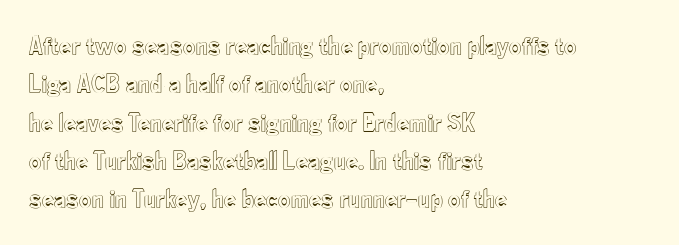
Compared with typical paragraphs, the rows here are spaced about the same. Posture: straight, roman, zero tilt. Inter-character spacing is left at the font's built-in metrics. The space beneath each line is pristine and unruled. The compositor pushed each line to the left boundary.
